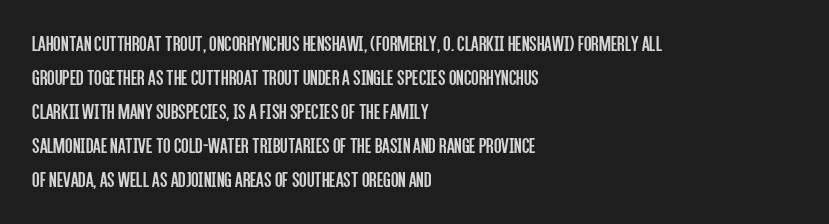
{"italic": "no", "bold": "no", "underline": "no", "align": "left", "line_spacing": "normal", "line_spacing_ratio": 1.54, "letter_spacing": "normal", "letter_spacing_em": 0.0, "glyph_px": 22}
